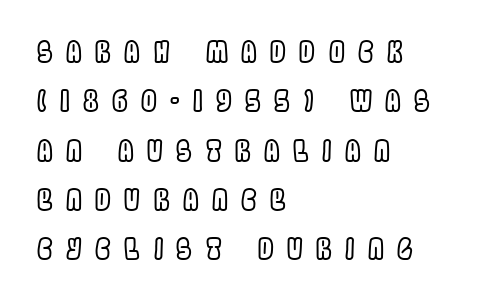
Glyph-to-glyph distance is far greater than everyday printed text. All the whitespace from short lines collects on the right. The letters advance in unequal steps, a hallmark of proportional type. Check the space under the baseline: it is left empty.
